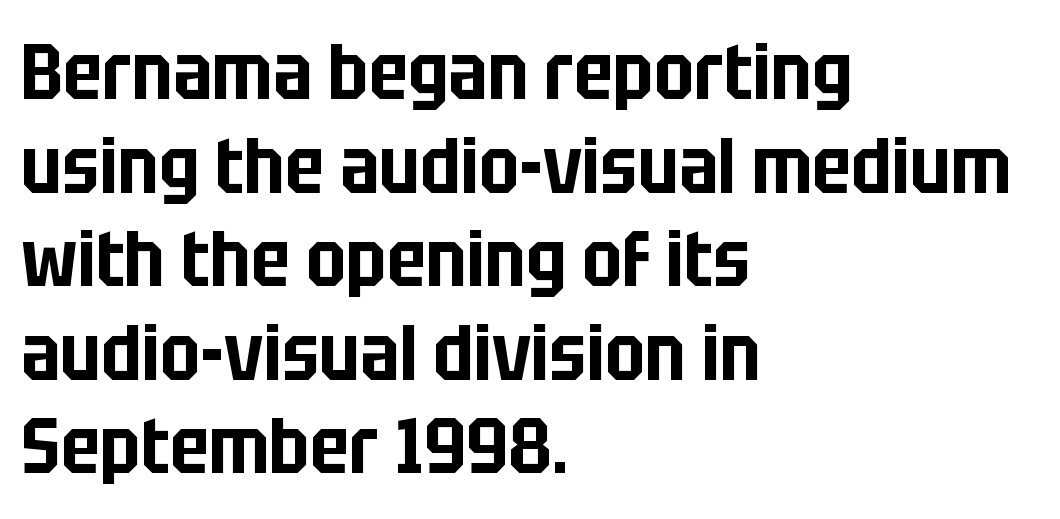
The face used here is proportionally spaced, like ordinary book or web type. Lines of text with bare space underneath. The passage is arranged the way most books set body copy — flush left. Inter-character spacing is left at the font's built-in metrics. No feet cap the strokes, marking this as sans-serif type.
